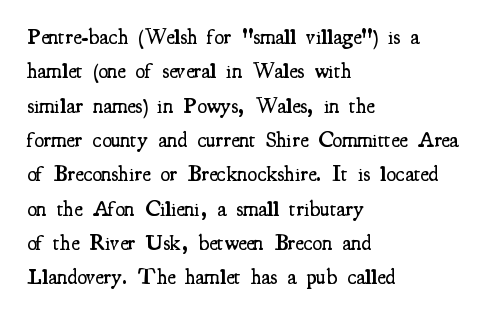
Q: Is the text bold? A: Semi-bold.
Q: Is the text italic (slanted)? A: No, it is upright.
Q: Is the text underlined? A: No.
Q: How is the paragraph aligned? A: Left-aligned.
Q: Is the spacing between letters normal or unusually wide? A: Normal.
Q: Is the spacing between lines tight, normal or loose? A: Normal.
